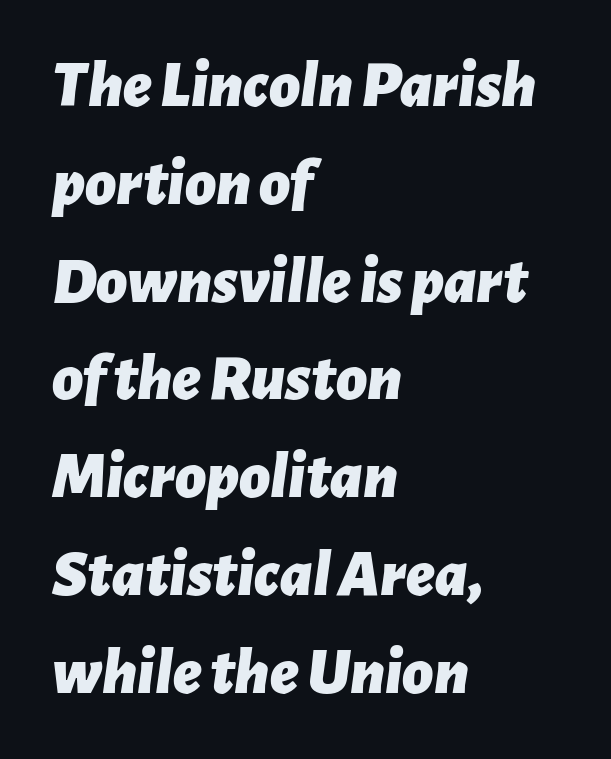
Q: Is the text bold? A: Yes.
Q: Is the text italic (slanted)? A: Yes, it leans right by about 7 degrees.
Q: Is the text underlined? A: No.
Q: How is the paragraph aligned? A: Left-aligned.
Q: Is the spacing between letters normal or unusually wide? A: Normal.
Q: Is the spacing between lines tight, normal or loose? A: Normal.
Q: Width (condensed, normal, or wide)? A: Normal.
Q: Stroke contrast? A: Low.
Q: x-height? A: Medium.
Q: Monospaced? A: No.
